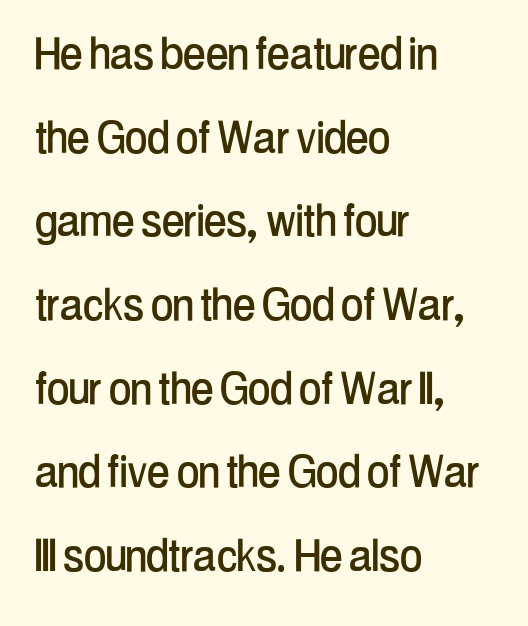
Vertical spacing — default. Vertical strokes here are truly vertical. Classification — sans serif. Each letter keeps its own natural width here, so spacing adapts to shape. Type without underlining. Reading down the block, your eye returns to a fixed left position each line.
